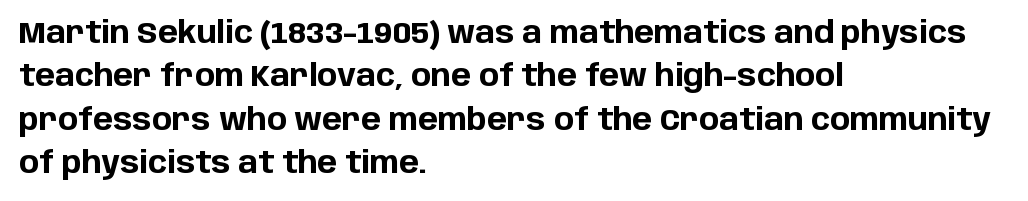
Q: Is the text bold? A: Yes.
Q: Is the text italic (slanted)? A: No, it is upright.
Q: Is the typeface a serif or a sans-serif typeface? A: Sans-serif.
Q: Is the text underlined? A: No.
Q: How is the paragraph aligned? A: Left-aligned.
Q: Is the spacing between letters normal or unusually wide? A: Normal.
Q: Is the spacing between lines tight, normal or loose? A: Normal.
Q: Width (condensed, normal, or wide)? A: Normal.
Q: Stroke contrast? A: Low.
Q: x-height? A: Large.
Q: Monospaced? A: No.
